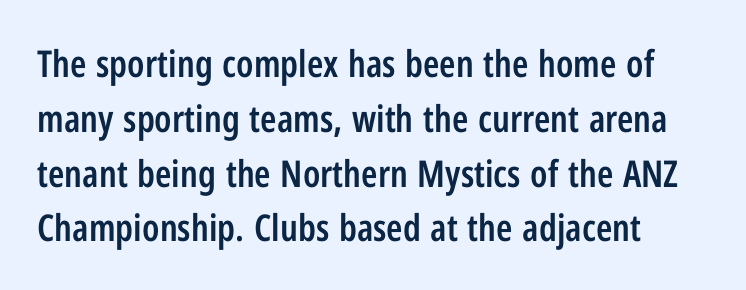
The image shows 37 px semibold, condensed sans-serif type, upright; set left-aligned, normal line spacing (1.48x), normal letter spacing, not underlined; low stroke contrast and a medium x-height.
